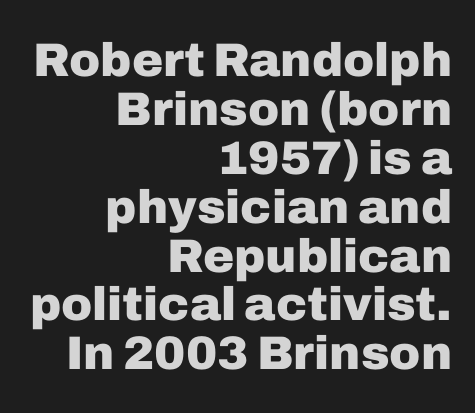
Plenty of ink on the page — the face is bold. Is there any slant? The stems are plumb. Does extra space separate the letters? No, they use regular spacing. The rendering uses natural spacing where letterforms have individual widths. Examine the stroke ends and you'll find no serifs.
